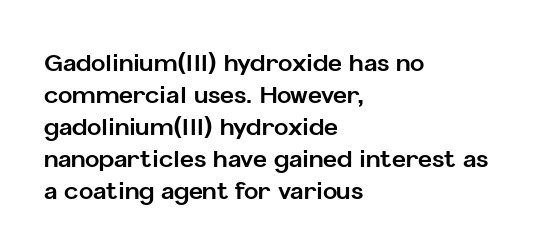
Q: Is the text bold? A: Yes.
Q: Is the text italic (slanted)? A: No, it is upright.
Q: Is the text underlined? A: No.
Q: How is the paragraph aligned? A: Left-aligned.
Q: Is the spacing between letters normal or unusually wide? A: Normal.
Q: Is the spacing between lines tight, normal or loose? A: Normal.
